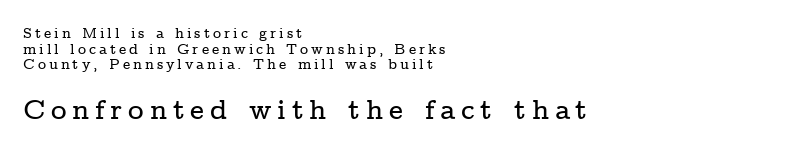
The image shows 27 px text type, upright; set left-aligned, tight line spacing (1.11x), unusually wide letter spacing (+0.21 em), not underlined; the second (bottom) block is 1.93x larger.
